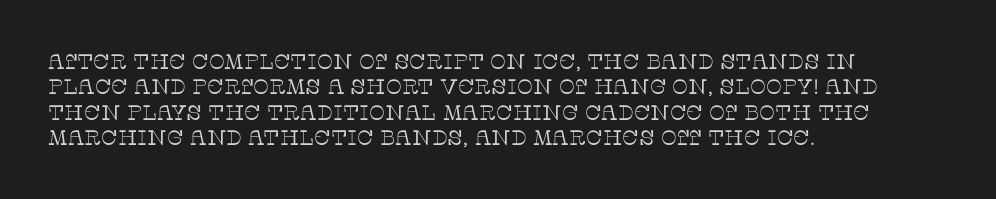
Q: Is the text bold? A: No.
Q: Is the text italic (slanted)? A: No, it is upright.
Q: Is the text underlined? A: No.
Q: How is the paragraph aligned? A: Left-aligned.
Q: Is the spacing between letters normal or unusually wide? A: Normal.
